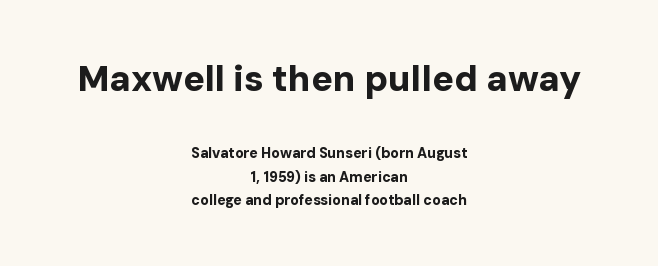
{"serif": "no", "italic": "no", "bold": "yes", "weight": "bold", "width": "normal", "stroke_contrast": "low", "x_height": "medium", "monospaced": "no", "underline": "no", "align": "center", "line_spacing": "normal", "line_spacing_ratio": 1.68, "letter_spacing": "normal", "letter_spacing_em": 0.0, "larger_block": "first", "size_ratio": 2.57, "glyph_px": 36}
